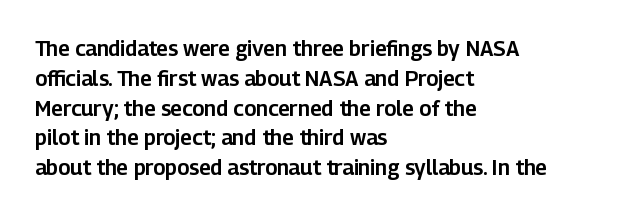
The image shows 21 px text type, upright; set left-aligned, normal line spacing (1.42x), normal letter spacing, not underlined.
